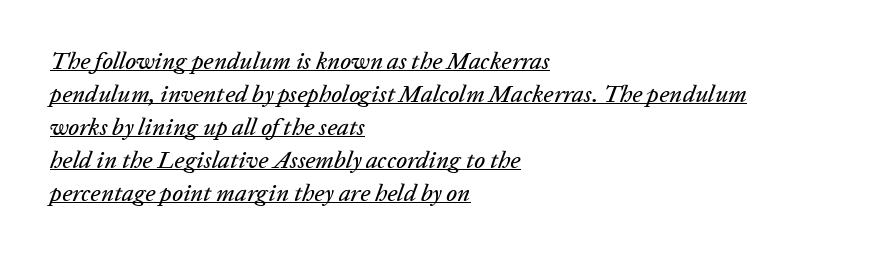
Q: Is the text italic (slanted)? A: Yes, it leans right by about 20 degrees.
Q: Is the text underlined? A: Yes.
Q: How is the paragraph aligned? A: Left-aligned.
Q: Is the spacing between letters normal or unusually wide? A: Normal.
Q: Is the spacing between lines tight, normal or loose? A: Normal.
